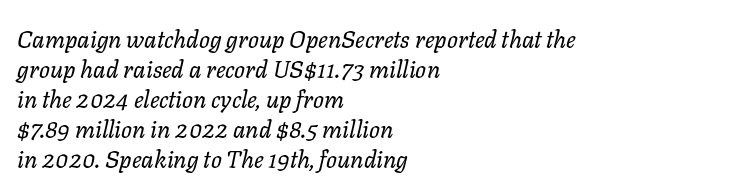
The image shows 24 px text type, italic (leaning right); set left-aligned, normal line spacing (1.25x), normal letter spacing, not underlined.
